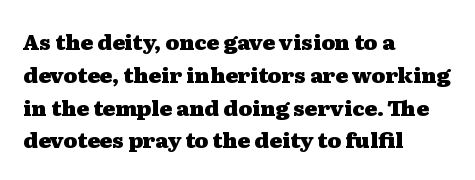
{"italic": "no", "bold": "yes", "underline": "no", "align": "left", "line_spacing": "normal", "line_spacing_ratio": 1.56, "letter_spacing": "normal", "letter_spacing_em": 0.0, "glyph_px": 21}
